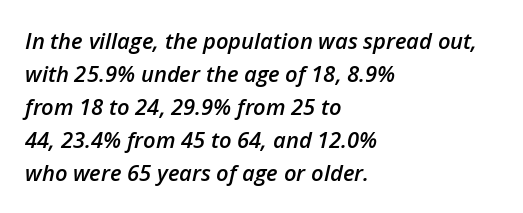
{"italic": "yes", "lean": "right", "slant_degrees": 12, "bold": "semi", "underline": "no", "align": "left", "line_spacing": "normal", "line_spacing_ratio": 1.5, "letter_spacing": "normal", "letter_spacing_em": 0.0, "glyph_px": 22}
